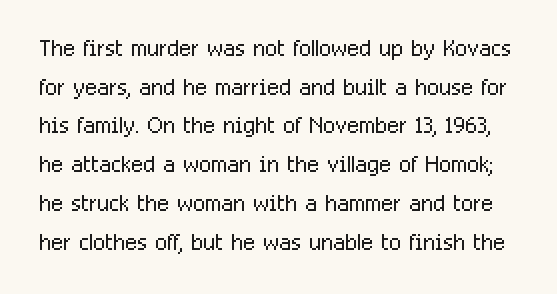
Check where the strokes stop: nothing finishes them off — pure sans. How are the letters spaced? Ordinarily, with no added tracking. Glance below the letters and you will spot only blank space. Summary of weight: not heavy and not bold. The specimen reads as upright at a glance. Each letter keeps its own natural width here, so spacing adapts to shape.
